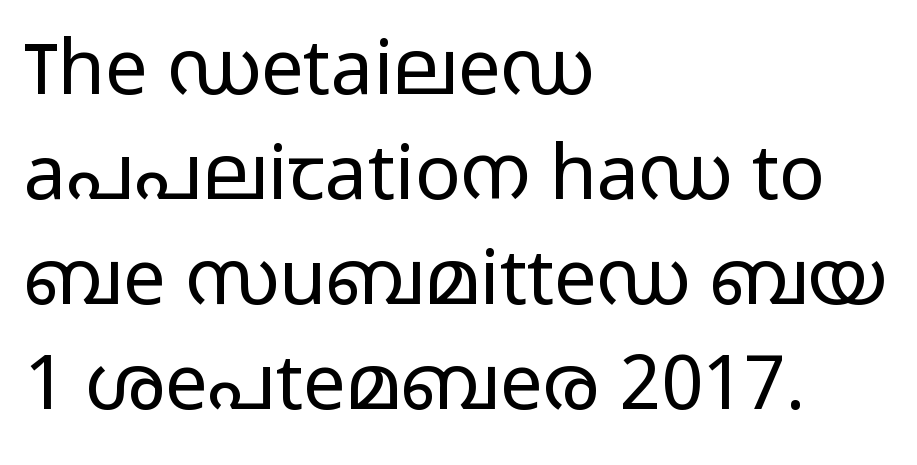
The image shows 76 px light, wide sans-serif type, upright; set left-aligned, normal line spacing (1.38x), normal letter spacing, not underlined; low stroke contrast and a medium x-height.
